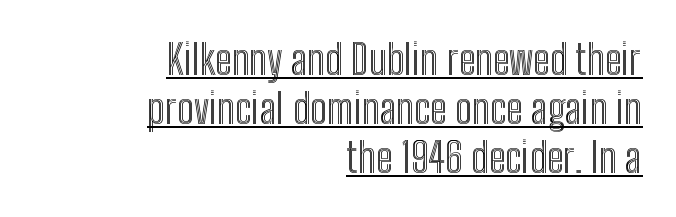
{"italic": "no", "width": "condensed", "x_height": "medium", "monospaced": "no", "underline": "yes", "align": "right", "line_spacing_ratio": 1.2, "letter_spacing": "normal", "letter_spacing_em": 0.0, "glyph_px": 41}
